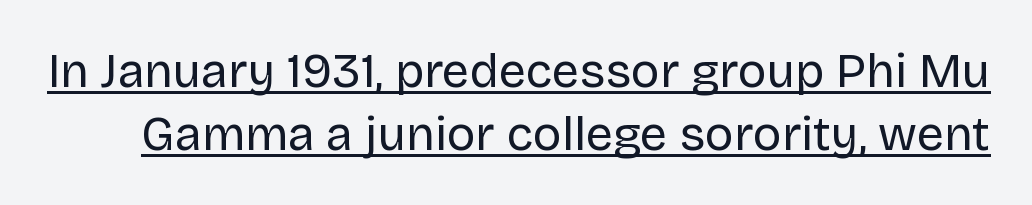
Q: Is the text bold? A: No.
Q: Is the text italic (slanted)? A: No, it is upright.
Q: Is the typeface a serif or a sans-serif typeface? A: Sans-serif.
Q: Is the text underlined? A: Yes.
Q: Is the spacing between letters normal or unusually wide? A: Normal.
Q: Is the spacing between lines tight, normal or loose? A: Normal.
Q: Width (condensed, normal, or wide)? A: Normal.
Q: Stroke contrast? A: Low.
Q: x-height? A: Large.
Q: Monospaced? A: No.
